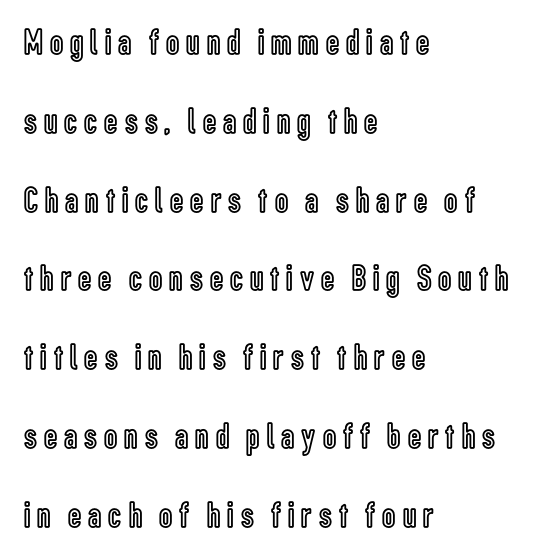
{"italic": "no", "width": "condensed", "x_height": "medium", "monospaced": "no", "underline": "no", "align": "left", "line_spacing": "loose", "line_spacing_ratio": 2.13, "glyph_px": 37}
